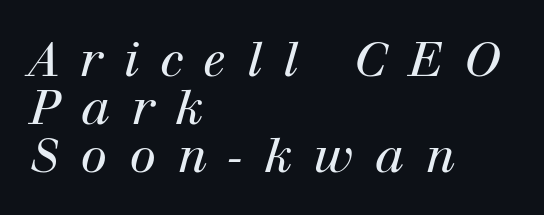
The image shows 48 px regular-weight serif type, italic (leaning right); set left-aligned, tight line spacing (1.0x), unusually wide letter spacing (+0.44 em), not underlined; high stroke contrast and a medium x-height.
